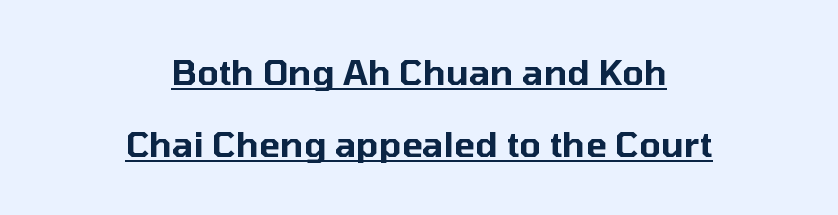
Q: Is the text italic (slanted)? A: No, it is upright.
Q: Is the typeface a serif or a sans-serif typeface? A: Sans-serif.
Q: Is the text underlined? A: Yes.
Q: How is the paragraph aligned? A: Centered.
Q: Is the spacing between letters normal or unusually wide? A: Normal.
Q: Is the spacing between lines tight, normal or loose? A: Loose.
Q: Width (condensed, normal, or wide)? A: Normal.
Q: Stroke contrast? A: Low.
Q: x-height? A: Medium.
Q: Monospaced? A: No.
